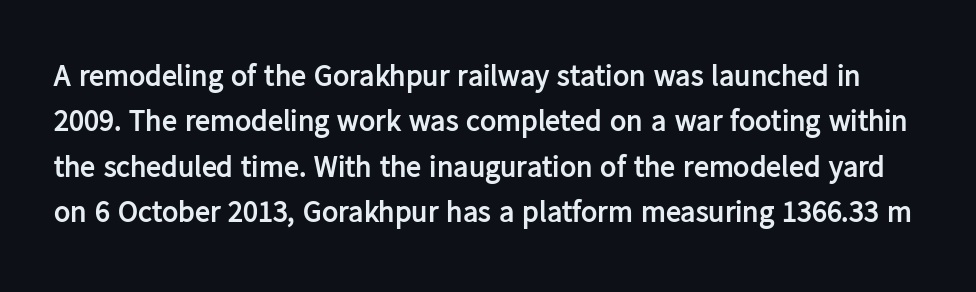
Q: Is the text bold? A: Yes.
Q: Is the text italic (slanted)? A: No, it is upright.
Q: Is the typeface a serif or a sans-serif typeface? A: Sans-serif.
Q: Is the text underlined? A: No.
Q: Is the spacing between letters normal or unusually wide? A: Normal.
Q: Is the spacing between lines tight, normal or loose? A: Normal.
Q: Width (condensed, normal, or wide)? A: Normal.
Q: Stroke contrast? A: Low.
Q: x-height? A: Medium.
Q: Monospaced? A: No.
